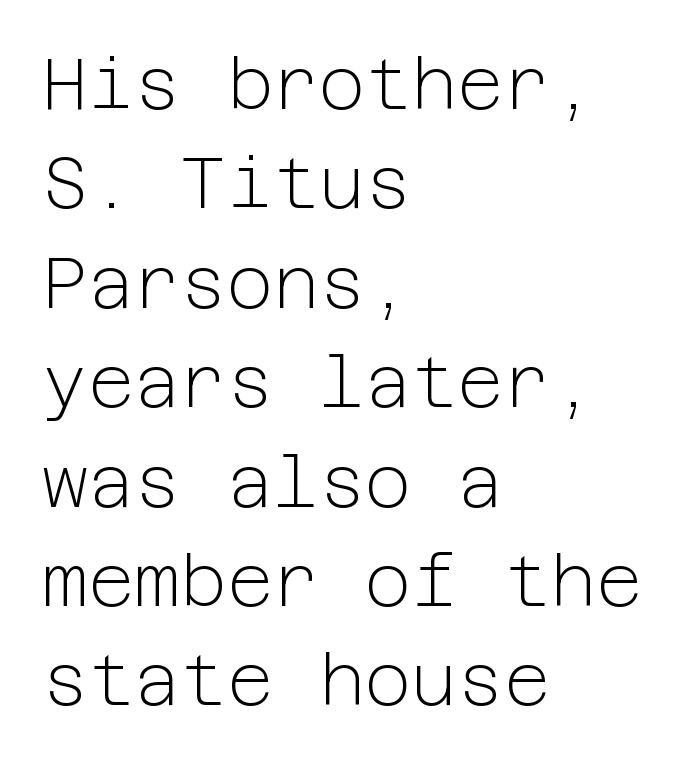
The image shows 71 px light sans-serif type, upright; set left-aligned, normal line spacing (1.4x), normal letter spacing, not underlined; low stroke contrast and a medium x-height.
